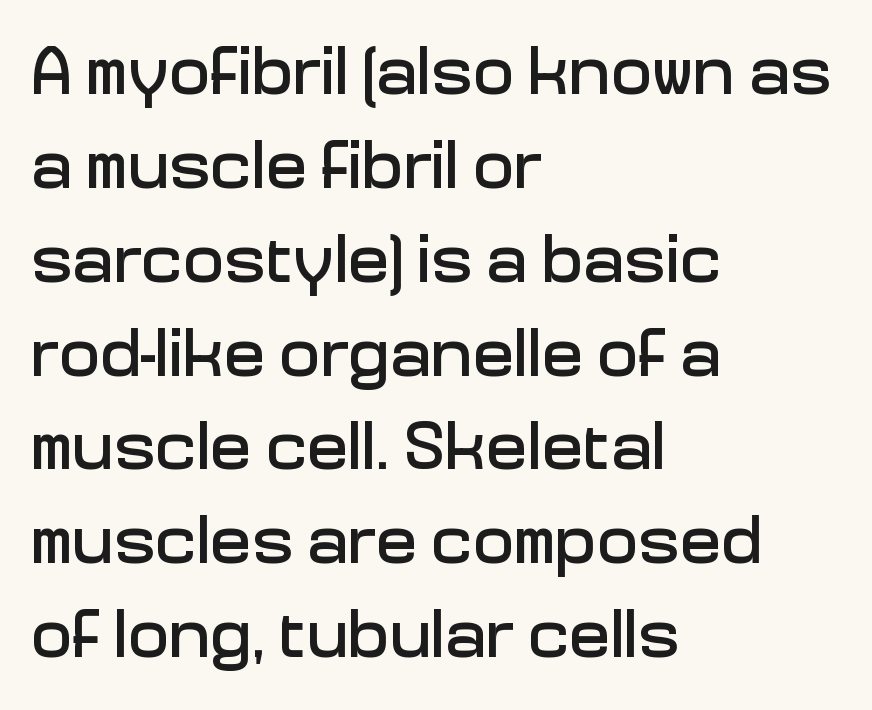
The image shows 69 px sans-serif type, upright; set left-aligned, normal line spacing (1.36x), normal letter spacing, not underlined; low stroke contrast and a medium x-height.
